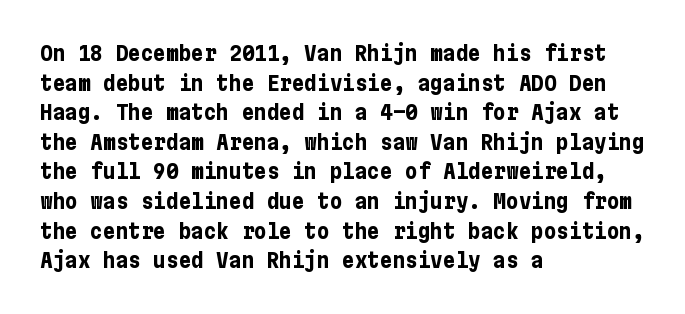
The vertical gap from one line to the next is medium. Beneath every word, the page is bare. Nothing unusual about the tracking: characters are spaced as the font intends. Its strokes are broad and dark, the hallmark of bold type. This sample uses an upright cut, with every glyph sitting square on the baseline. If you drew a ruler down the left edge, every line would touch it.
